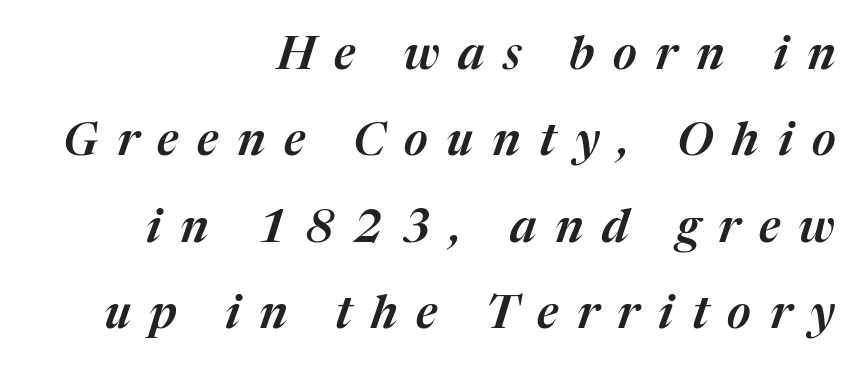
{"italic": "yes", "lean": "right", "slant_degrees": 17, "width": "normal", "stroke_contrast": "medium", "x_height": "medium", "monospaced": "no", "underline": "no", "align": "right", "line_spacing_ratio": 1.88, "letter_spacing": "wide", "letter_spacing_em": 0.41, "glyph_px": 46}
